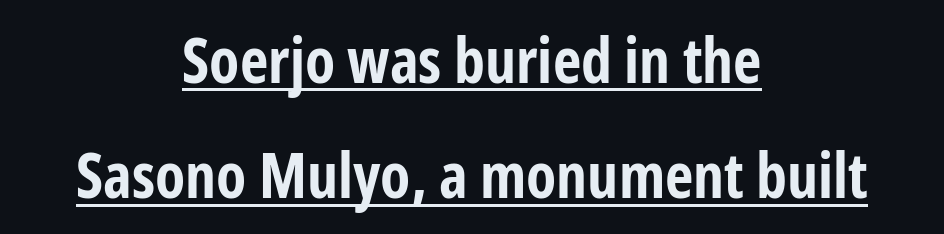
{"serif": "no", "italic": "no", "bold": "yes", "weight": "bold", "width": "condensed", "stroke_contrast": "low", "x_height": "medium", "monospaced": "no", "underline": "yes", "align": "center", "line_spacing_ratio": 1.86, "letter_spacing": "normal", "letter_spacing_em": 0.0, "glyph_px": 62}
